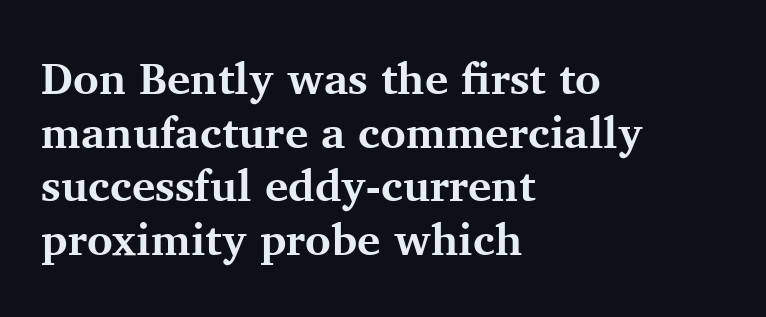
{"serif": "yes", "italic": "no", "bold": "yes", "weight": "bold", "width": "normal", "stroke_contrast": "medium", "x_height": "medium", "monospaced": "no", "underline": "no", "align": "left", "line_spacing_ratio": 1.22, "letter_spacing": "normal", "letter_spacing_em": 0.0, "glyph_px": 44}
